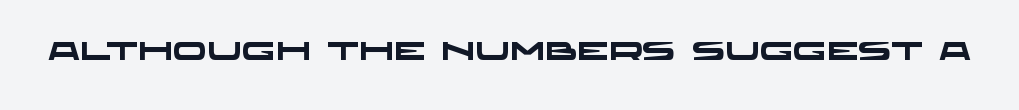
The baseline area is clear. The face used here is rendered with its standard letterfit. The face used here has the dense, thick strokes of a bold.
